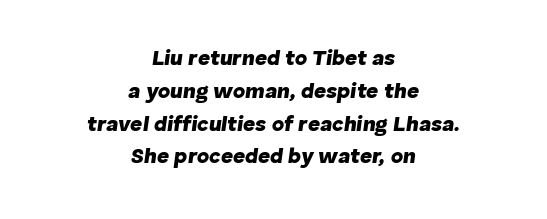
The image shows 21 px bold type, italic (leaning right); set centered, normal line spacing (1.56x), normal letter spacing, not underlined.
